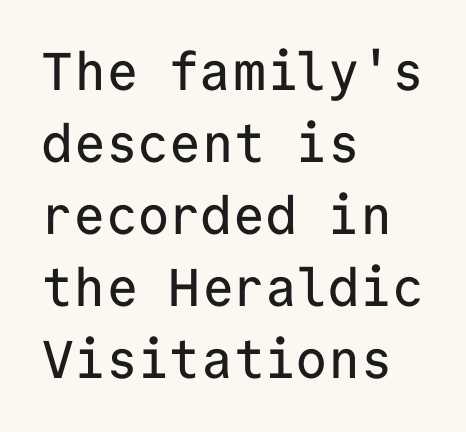
Q: Is the text italic (slanted)? A: No, it is upright.
Q: Is the typeface a serif or a sans-serif typeface? A: Sans-serif.
Q: Is the text underlined? A: No.
Q: How is the paragraph aligned? A: Left-aligned.
Q: Is the spacing between letters normal or unusually wide? A: Normal.
Q: Is the spacing between lines tight, normal or loose? A: Normal.
Q: Width (condensed, normal, or wide)? A: Normal.
Q: Stroke contrast? A: Low.
Q: x-height? A: Medium.
Q: Monospaced? A: Yes.
